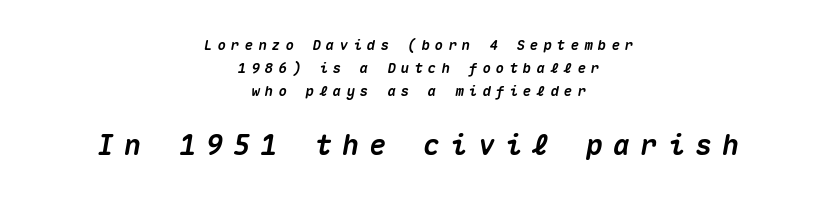
The horizontal fit of the characters is loose and conspicuously gappy. The line-height multiplier appears to be the usual default. These lines stack symmetrically, like a column narrowing and widening about its center. Each glyph is drawn with heavy, bold strokes. The passage shown is not underscored anywhere.
